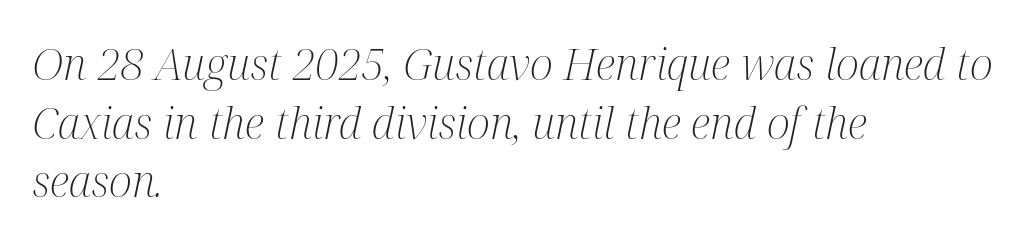
The lines are quadded left. Regarding leading, the lines here are spaced in the standard way. These lines were composed using italics. Quick note: underline off.
